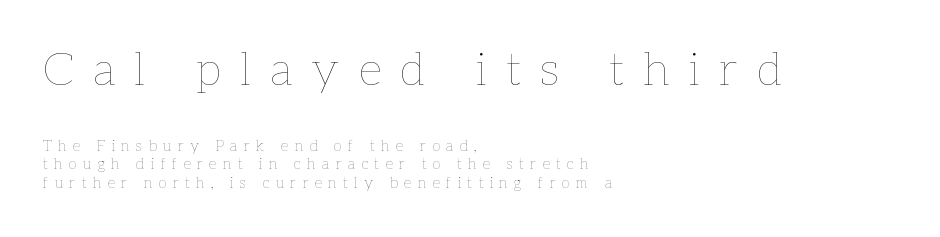
{"italic": "no", "bold": "no", "weight": "thin", "width": "normal", "stroke_contrast": "low", "x_height": "medium", "monospaced": "no", "underline": "no", "align": "left", "line_spacing_ratio": 1.24, "letter_spacing": "wide", "letter_spacing_em": 0.42, "larger_block": "first", "size_ratio": 3.07, "glyph_px": 46}
